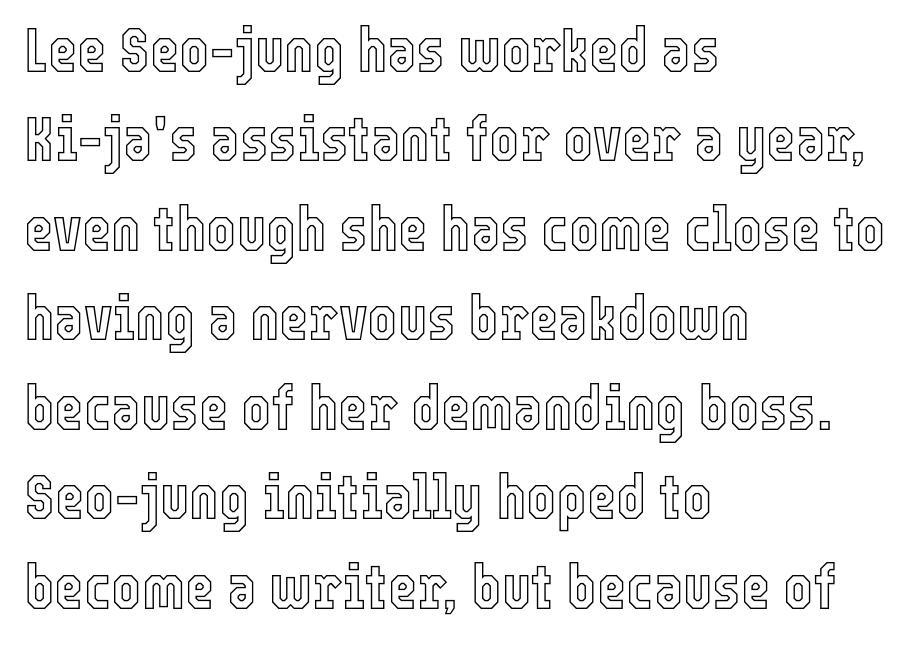
Normally led — the rows are evenly, conventionally spaced. The letters stand upright; this is a roman face. A typesetter would call this zero additional tracking. This rendering uses left alignment, leaving the right contour irregular. Each letter keeps its own natural width here, so spacing adapts to shape.
